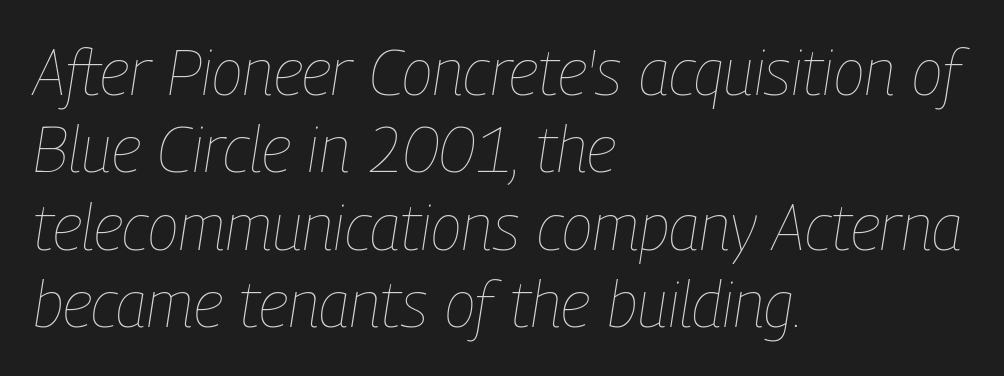
Q: Is the text bold? A: No.
Q: Is the text italic (slanted)? A: Yes, it leans right by about 9 degrees.
Q: Is the text underlined? A: No.
Q: How is the paragraph aligned? A: Left-aligned.
Q: Is the spacing between letters normal or unusually wide? A: Normal.
Q: Width (condensed, normal, or wide)? A: Condensed.
Q: Stroke contrast? A: Low.
Q: x-height? A: Medium.
Q: Monospaced? A: No.
